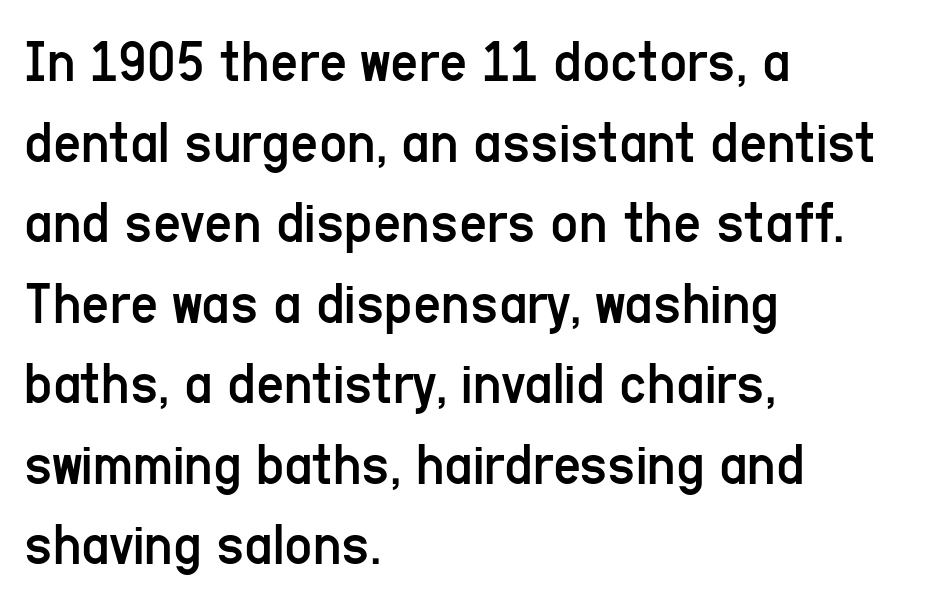
Q: Is the text bold? A: No.
Q: Is the text italic (slanted)? A: No, it is upright.
Q: Is the typeface a serif or a sans-serif typeface? A: Sans-serif.
Q: Is the text underlined? A: No.
Q: How is the paragraph aligned? A: Left-aligned.
Q: Is the spacing between letters normal or unusually wide? A: Normal.
Q: Is the spacing between lines tight, normal or loose? A: Normal.
Q: Width (condensed, normal, or wide)? A: Condensed.
Q: Stroke contrast? A: Low.
Q: x-height? A: Medium.
Q: Monospaced? A: No.
